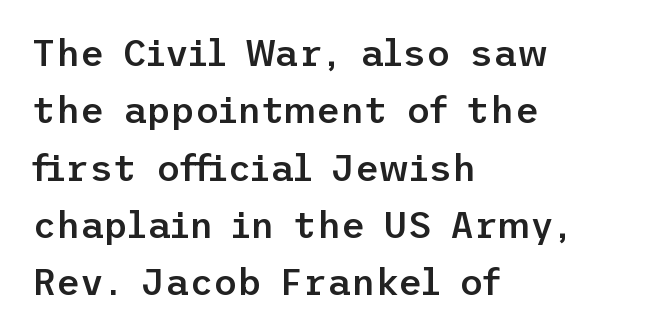
The image shows 37 px semibold sans-serif type, upright; set left-aligned, normal line spacing (1.55x), normal letter spacing, not underlined; low stroke contrast and a medium x-height.
